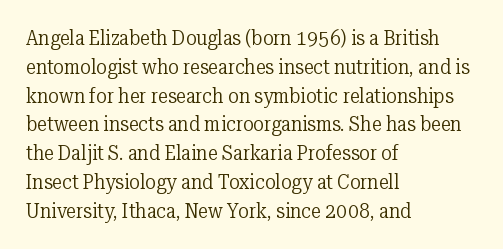
{"italic": "no", "bold": "no", "underline": "no", "align": "left", "line_spacing": "normal", "line_spacing_ratio": 1.44, "letter_spacing": "normal", "letter_spacing_em": 0.0, "glyph_px": 20}
